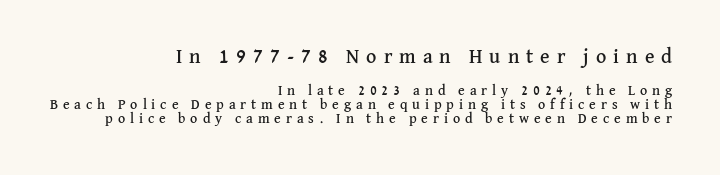
The axis of the letterforms is exactly vertical. Here the first block reads like a headline and the second like body copy. Type without underlining. What stands out about the letter spacing? Its width — letters are far apart. The leading is snug, giving the passage a crowded texture. Casual observation: everything's shoved over to the right.
